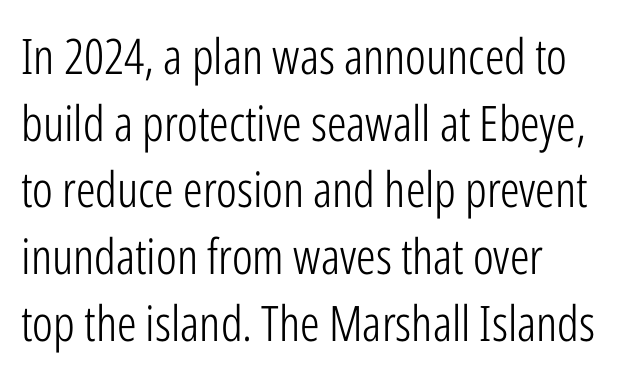
Q: Is the text bold? A: No.
Q: Is the text italic (slanted)? A: No, it is upright.
Q: Is the typeface a serif or a sans-serif typeface? A: Sans-serif.
Q: Is the text underlined? A: No.
Q: How is the paragraph aligned? A: Left-aligned.
Q: Is the spacing between letters normal or unusually wide? A: Normal.
Q: Is the spacing between lines tight, normal or loose? A: Normal.
Q: Width (condensed, normal, or wide)? A: Condensed.
Q: Stroke contrast? A: Low.
Q: x-height? A: Medium.
Q: Monospaced? A: No.
